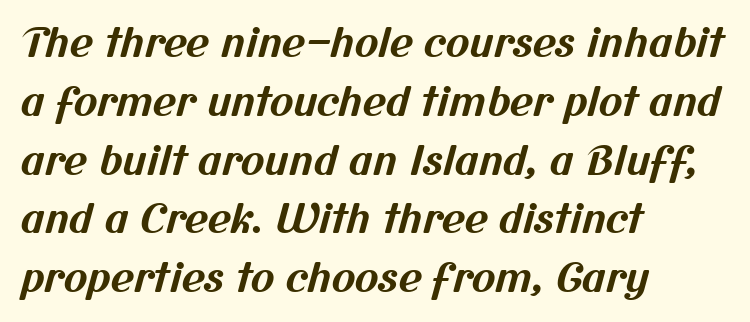
Default kerning and tracking; the words read as compact shapes. This sample is left-justified, so line endings fall wherever the words run out. Plenty of ink on the page — the face is bold. This block has exactly the height ordinary leading produces. Any mark beneath the type? The region is blank.
